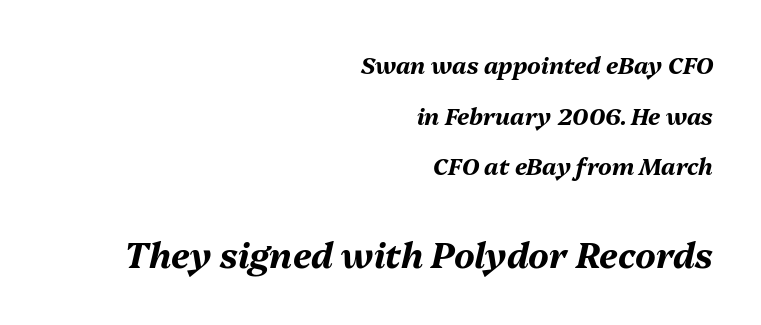
{"italic": "yes", "lean": "right", "slant_degrees": 13, "bold": "yes", "weight": "bold", "width": "normal", "stroke_contrast": "medium", "x_height": "medium", "monospaced": "no", "underline": "no", "align": "right", "line_spacing": "loose", "line_spacing_ratio": 2.2, "letter_spacing": "normal", "letter_spacing_em": 0.0, "larger_block": "second", "size_ratio": 1.52, "glyph_px": 35}
